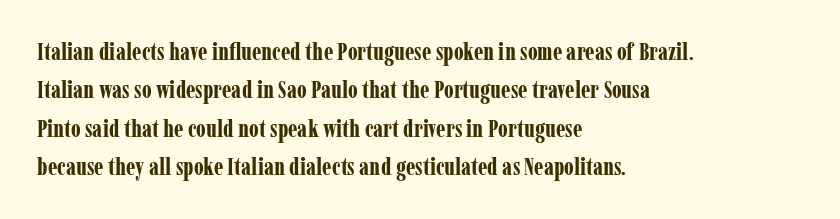
{"italic": "no", "bold": "yes", "underline": "no", "align": "left", "line_spacing": "normal", "line_spacing_ratio": 1.6, "letter_spacing": "normal", "letter_spacing_em": 0.0, "glyph_px": 24}
